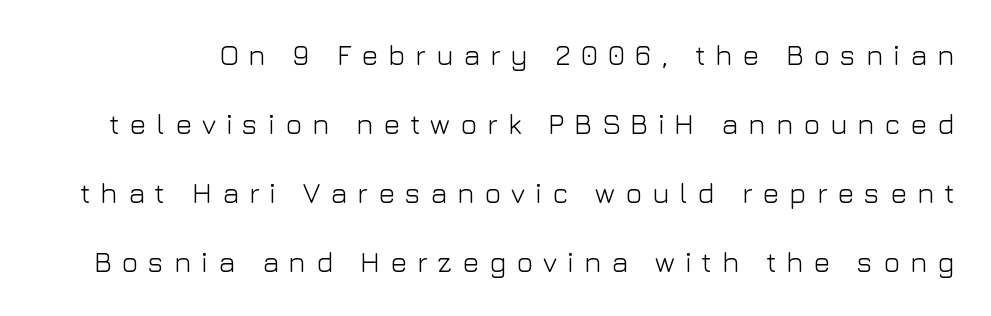
Q: Is the text bold? A: No.
Q: Is the text italic (slanted)? A: No, it is upright.
Q: Is the typeface a serif or a sans-serif typeface? A: Sans-serif.
Q: Is the text underlined? A: No.
Q: Is the spacing between letters normal or unusually wide? A: Unusually wide.
Q: Is the spacing between lines tight, normal or loose? A: Loose.
Q: Width (condensed, normal, or wide)? A: Normal.
Q: Stroke contrast? A: Low.
Q: x-height? A: Medium.
Q: Monospaced? A: No.
